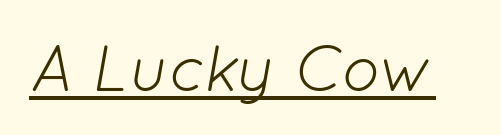
The image shows 65 px light type, italic (leaning right); set normal letter spacing, underlined; low stroke contrast and a medium x-height.
